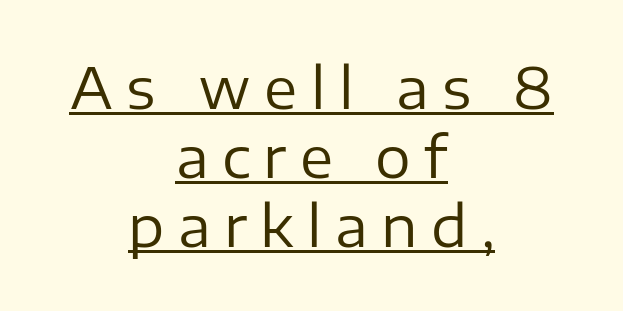
Q: Is the text bold? A: No.
Q: Is the text italic (slanted)? A: No, it is upright.
Q: Is the typeface a serif or a sans-serif typeface? A: Sans-serif.
Q: Is the text underlined? A: Yes.
Q: How is the paragraph aligned? A: Centered.
Q: Is the spacing between letters normal or unusually wide? A: Unusually wide.
Q: Width (condensed, normal, or wide)? A: Normal.
Q: Stroke contrast? A: Low.
Q: x-height? A: Medium.
Q: Monospaced? A: No.
